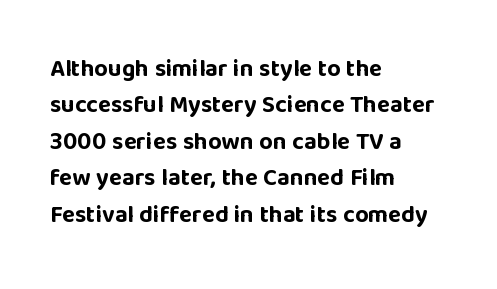
The image shows 24 px bold type, upright; set left-aligned, normal line spacing (1.52x), normal letter spacing, not underlined.
